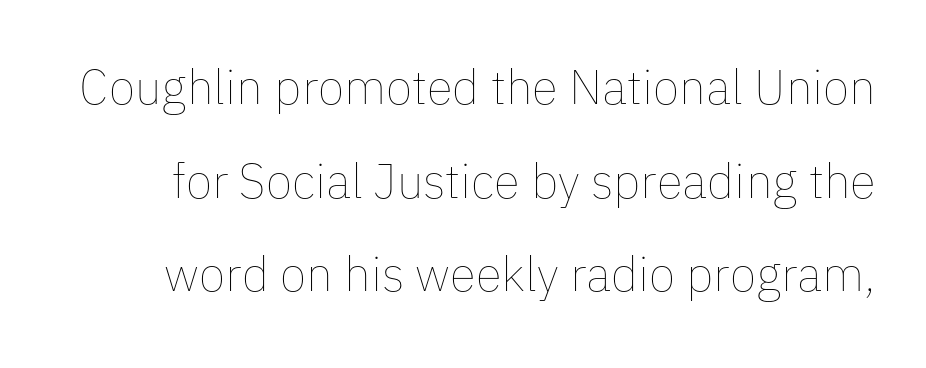
{"italic": "no", "bold": "no", "weight": "thin", "width": "normal", "stroke_contrast": "low", "x_height": "medium", "monospaced": "no", "underline": "no", "line_spacing": "loose", "line_spacing_ratio": 1.95, "letter_spacing": "normal", "letter_spacing_em": 0.0, "glyph_px": 48}
